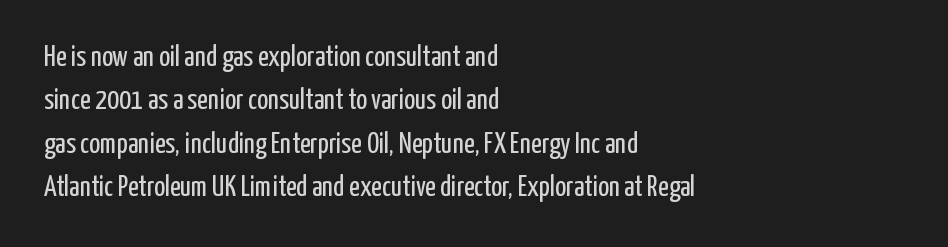
The image shows 29 px regular-weight, condensed sans-serif type, upright; set left-aligned, normal line spacing (1.5x), normal letter spacing, not underlined; low stroke contrast and a medium x-height.
